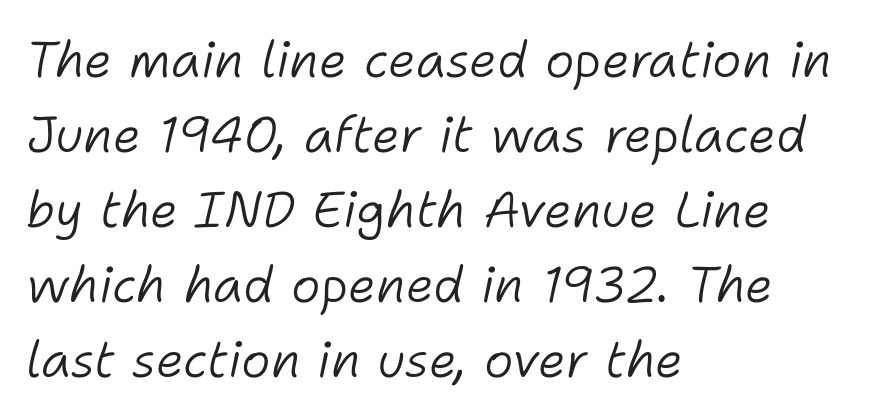
{"italic": "yes", "lean": "right", "slant_degrees": 11, "bold": "no", "weight": "light", "width": "normal", "stroke_contrast": "low", "x_height": "medium", "monospaced": "no", "underline": "no", "align": "left", "line_spacing": "normal", "line_spacing_ratio": 1.5, "letter_spacing": "normal", "letter_spacing_em": 0.0, "glyph_px": 50}
